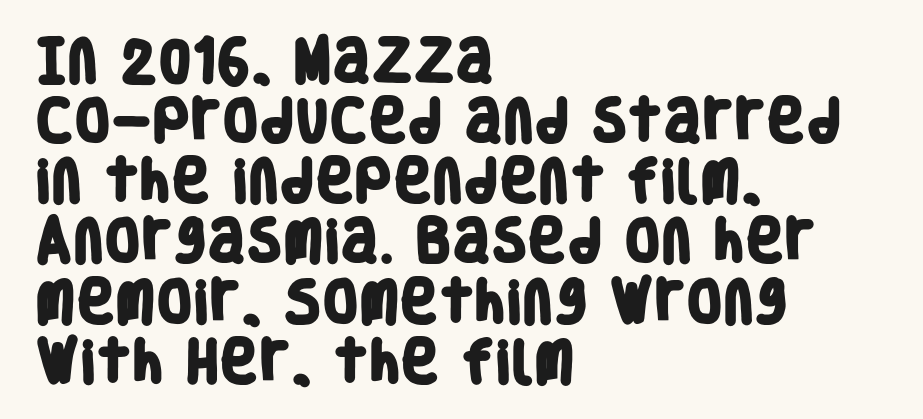
Q: Is the text bold? A: Yes.
Q: Is the typeface a serif or a sans-serif typeface? A: Sans-serif.
Q: Is the text underlined? A: No.
Q: How is the paragraph aligned? A: Left-aligned.
Q: Is the spacing between letters normal or unusually wide? A: Normal.
Q: Is the spacing between lines tight, normal or loose? A: Normal.
Q: Width (condensed, normal, or wide)? A: Condensed.
Q: Stroke contrast? A: Low.
Q: x-height? A: Large.
Q: Monospaced? A: No.
